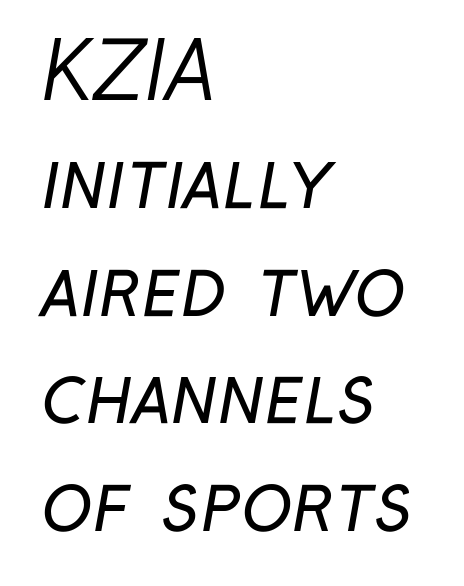
The image shows 77 px regular-weight, condensed sans-serif type; set left-aligned, normal line spacing (1.4x), normal letter spacing, not underlined; low stroke contrast and a medium x-height.
